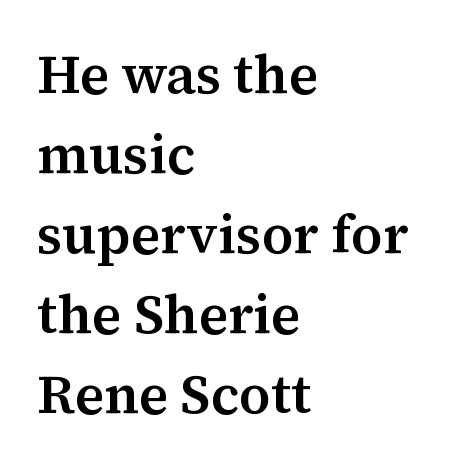
Is this a fixed-width face? No — the glyphs have proportional, varying widths. Leading: standard. You can tell from the footed stems that serif type was used. The baseline area is clear. The axis of the letterforms is exactly vertical.
